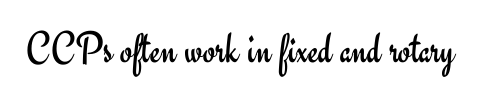
The image shows 45 px regular-weight sans-serif type; set normal letter spacing, not underlined; low stroke contrast and a small x-height.
